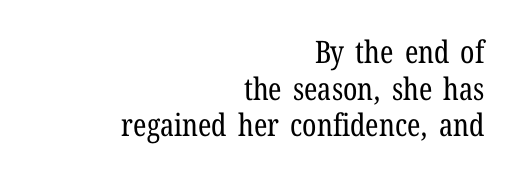
The image shows 31 px regular-weight, condensed serif type, upright; set right-aligned, line spacing 1.18x, normal letter spacing, not underlined; low stroke contrast and a medium x-height.
